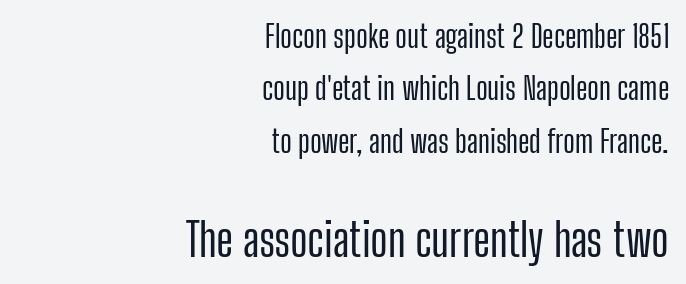
Words float on clear page, feet unadorned. Visually, the bottom section dominates because its glyphs are scaled up. Serifs: no, the terminals of the letterforms are clean. Here the glyphs are tracked normally, forming tight word shapes.
